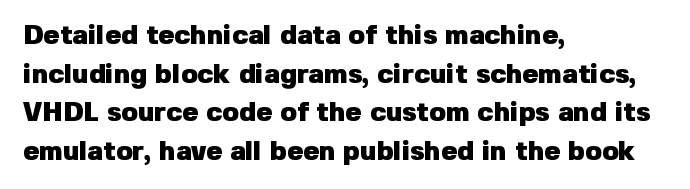
The image shows 27 px bold type, upright; set left-aligned, normal line spacing (1.43x), normal letter spacing, not underlined.
